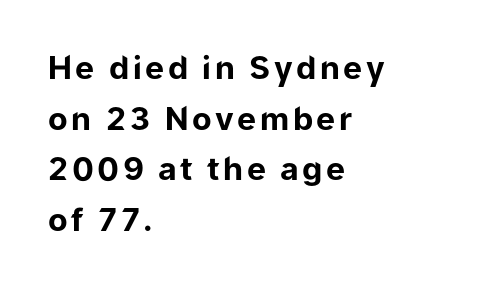
The image shows 32 px bold sans-serif type, upright; set left-aligned, normal line spacing (1.58x), not underlined; low stroke contrast and a medium x-height.
